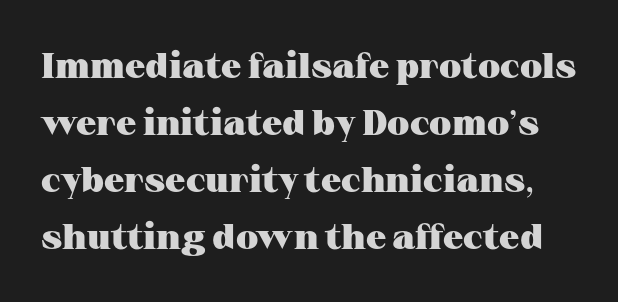
{"serif": "yes", "italic": "no", "bold": "yes", "weight": "heavy", "width": "wide", "stroke_contrast": "medium", "x_height": "medium", "monospaced": "no", "underline": "no", "line_spacing": "normal", "line_spacing_ratio": 1.58, "letter_spacing": "normal", "letter_spacing_em": 0.0, "glyph_px": 36}
